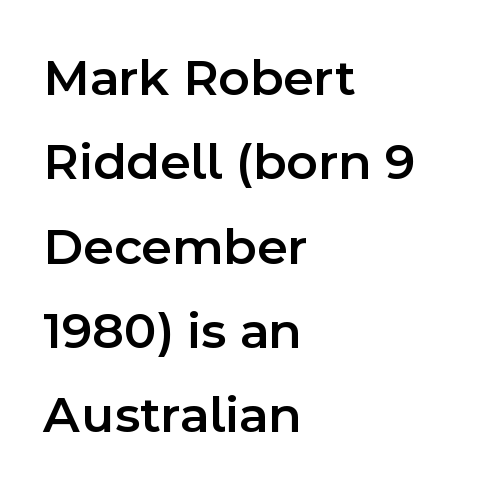
{"serif": "no", "italic": "no", "bold": "semi", "weight": "semibold", "width": "normal", "x_height": "medium", "monospaced": "no", "underline": "no", "align": "left", "line_spacing": "normal", "line_spacing_ratio": 1.59, "letter_spacing": "normal", "letter_spacing_em": 0.0, "glyph_px": 53}
